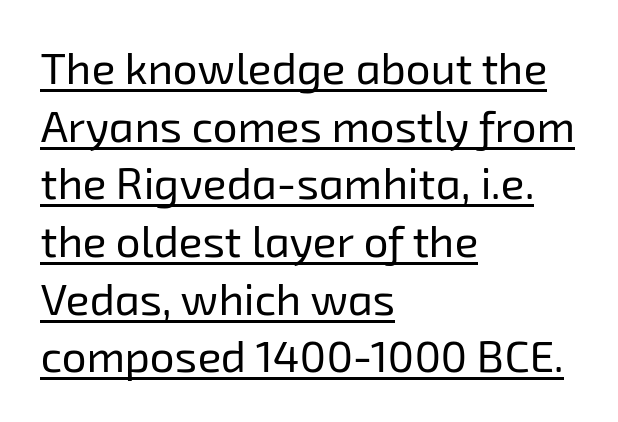
Q: Is the text bold? A: No.
Q: Is the typeface a serif or a sans-serif typeface? A: Sans-serif.
Q: Is the text underlined? A: Yes.
Q: How is the paragraph aligned? A: Left-aligned.
Q: Is the spacing between letters normal or unusually wide? A: Normal.
Q: Is the spacing between lines tight, normal or loose? A: Normal.
Q: Width (condensed, normal, or wide)? A: Normal.
Q: Stroke contrast? A: Low.
Q: x-height? A: Medium.
Q: Monospaced? A: No.
